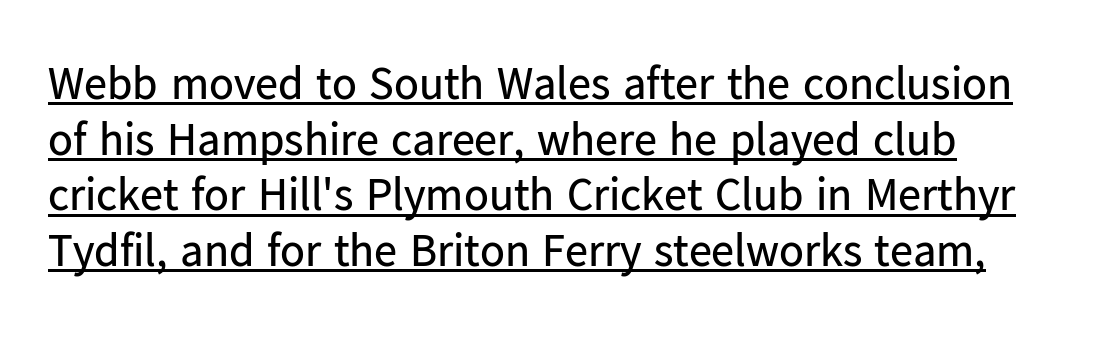
The gaps between neighbouring characters are ordinary and unremarkable. Somebody hit Ctrl+U on this one — the words are underlined. On a weight scale, this lands at 450 or below. Varying glyph widths throughout — classic text-font behaviour. Is this a sans? Yes — the strokes have no serifs.
